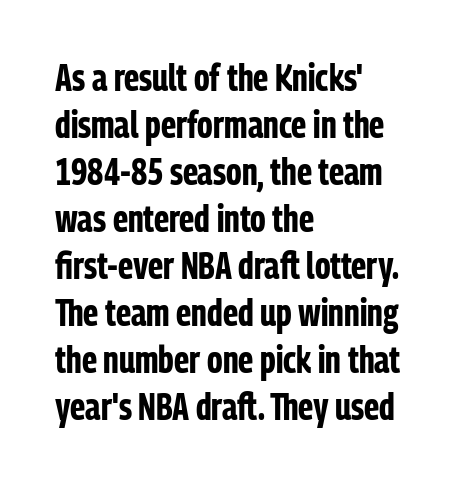
The image shows 37 px bold, condensed sans-serif type, upright; set left-aligned, normal line spacing (1.27x), normal letter spacing, not underlined; low stroke contrast and a medium x-height.
